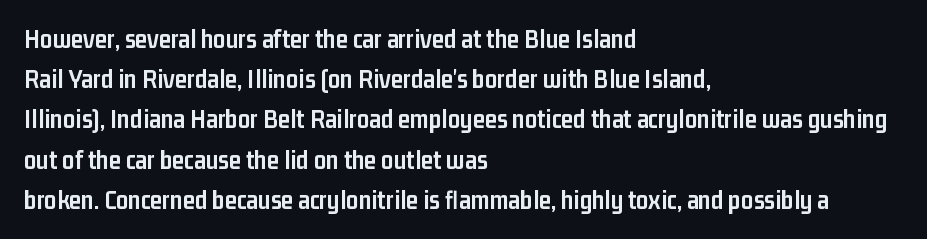
The rag falls on the right side of this text block. The axis of the letterforms is exactly vertical. Descender tails drop into unmarked territory. Inter-character spacing is left at the font's built-in metrics. Heavy, bold letterforms.
